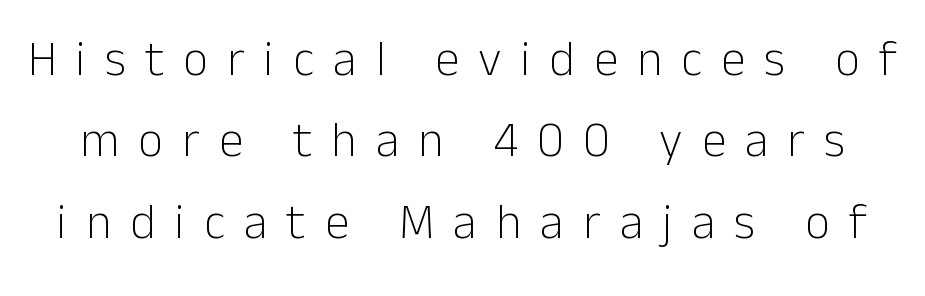
The image shows 49 px light sans-serif type, upright; set normal line spacing (1.66x), unusually wide letter spacing (+0.39 em), not underlined; low stroke contrast and a medium x-height.
